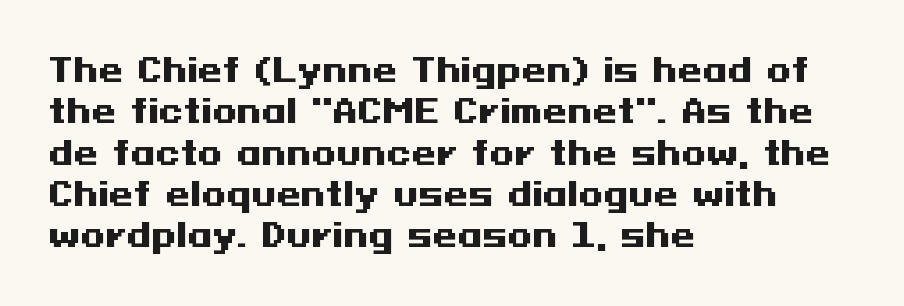
{"serif": "no", "italic": "no", "bold": "yes", "weight": "heavy", "width": "wide", "stroke_contrast": "medium", "x_height": "medium", "underline": "no", "align": "left", "line_spacing": "normal", "line_spacing_ratio": 1.29, "letter_spacing": "normal", "letter_spacing_em": 0.0, "glyph_px": 32}
